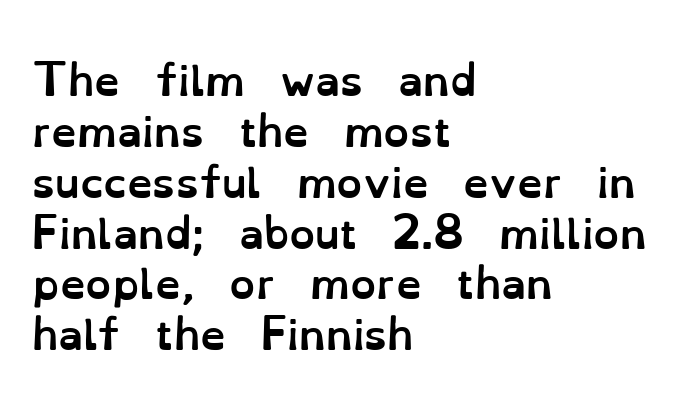
{"italic": "no", "bold": "yes", "weight": "semibold", "width": "normal", "stroke_contrast": "low", "x_height": "small", "monospaced": "no", "underline": "no", "align": "left", "line_spacing_ratio": 1.24, "letter_spacing": "normal", "letter_spacing_em": 0.0, "glyph_px": 41}
